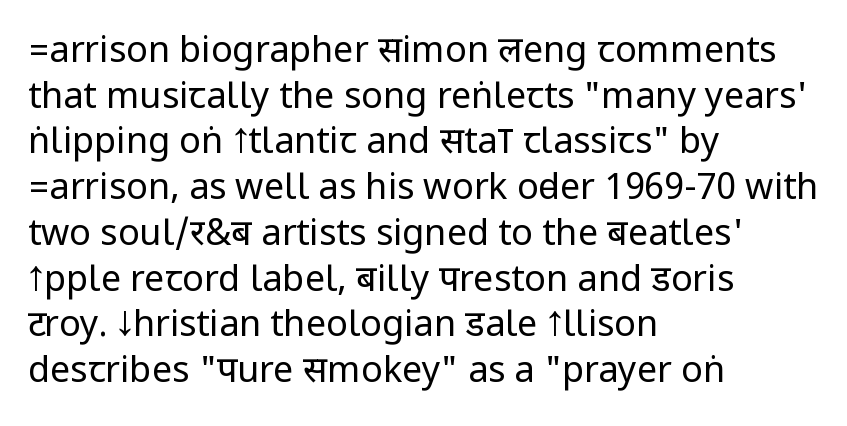
{"serif": "no", "italic": "no", "bold": "no", "weight": "regular", "width": "condensed", "stroke_contrast": "low", "underline": "no", "align": "left", "line_spacing": "normal", "line_spacing_ratio": 1.27, "letter_spacing": "normal", "letter_spacing_em": 0.0, "glyph_px": 36}
